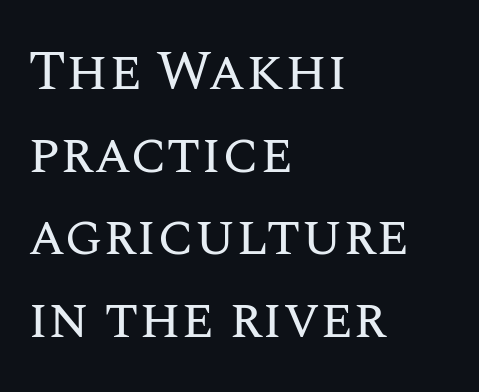
{"italic": "no", "bold": "no", "weight": "regular", "width": "normal", "stroke_contrast": "medium", "x_height": "large", "monospaced": "no", "underline": "no", "align": "left", "line_spacing": "normal", "line_spacing_ratio": 1.45, "letter_spacing": "normal", "letter_spacing_em": 0.0, "glyph_px": 57}
